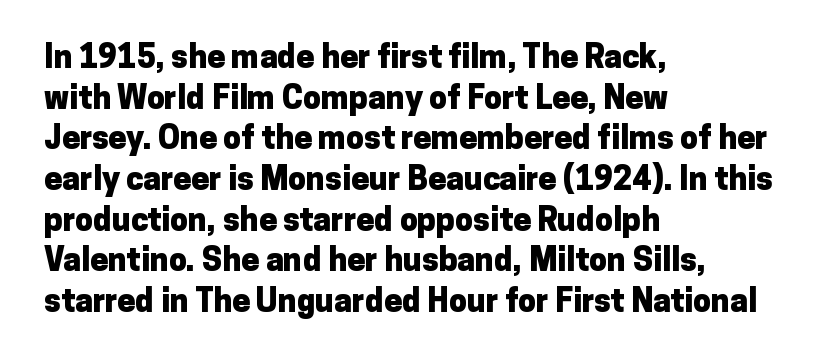
{"serif": "no", "italic": "no", "bold": "yes", "weight": "heavy", "width": "normal", "stroke_contrast": "low", "x_height": "medium", "monospaced": "no", "underline": "no", "align": "left", "line_spacing": "normal", "line_spacing_ratio": 1.27, "letter_spacing": "normal", "letter_spacing_em": 0.0, "glyph_px": 32}
